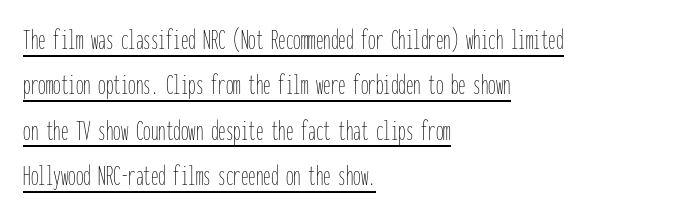
Q: Is the text bold? A: No.
Q: Is the text italic (slanted)? A: No, it is upright.
Q: Is the text underlined? A: Yes.
Q: How is the paragraph aligned? A: Left-aligned.
Q: Is the spacing between letters normal or unusually wide? A: Normal.
Q: Is the spacing between lines tight, normal or loose? A: Normal.
Q: Width (condensed, normal, or wide)? A: Condensed.
Q: Stroke contrast? A: Low.
Q: x-height? A: Medium.
Q: Monospaced? A: Yes.
